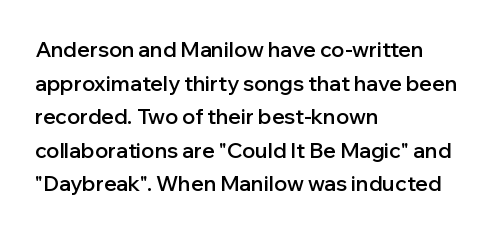
The image shows 21 px text type, upright; set left-aligned, normal line spacing (1.6x), normal letter spacing, not underlined.
